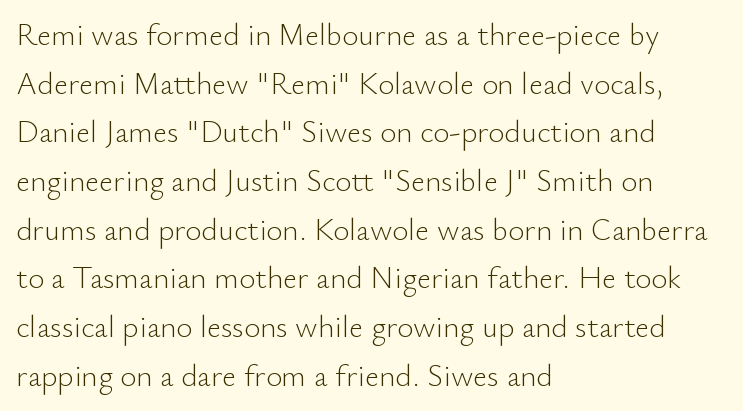
The image shows 31 px light sans-serif type, upright; set left-aligned, normal line spacing (1.57x), normal letter spacing, not underlined; low stroke contrast and a small x-height.
